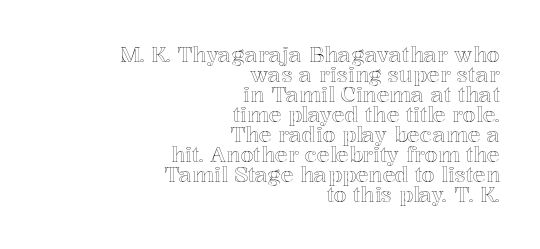
The image shows 21 px text type, upright; set right-aligned, tight line spacing (0.95x), normal letter spacing, not underlined.
